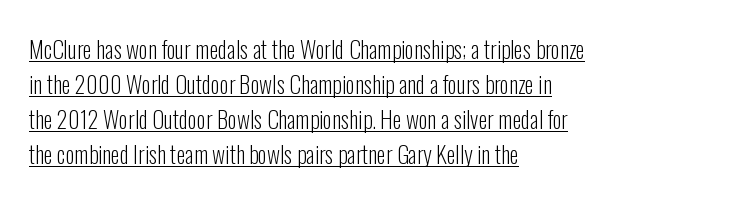
The lines sit at an ordinary, default distance from one another. Nothing heavy about these letters — not bold at all. Notice how the passage keeps a crisp vertical edge on the left only. Is there any slant? The stems are plumb.
